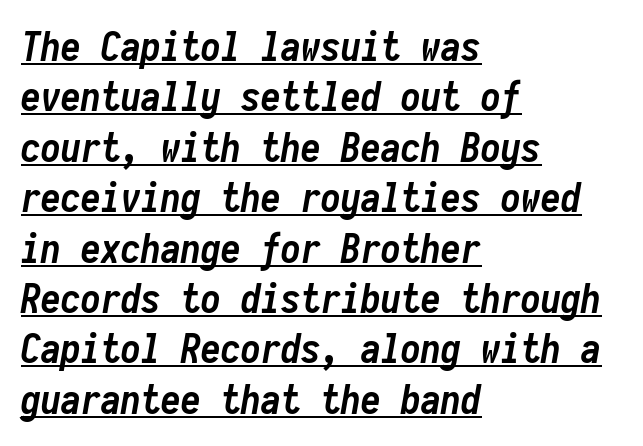
Fixed-width glyphs throughout — classic coding-font behaviour. The rag falls on the right side of this text block. The glyphs look as if they've been sheared to an angle. How would I describe the line gaps? Plain and ordinary. What stands out about the letter spacing? Nothing — it is the standard amount. These lines carry a lot of weight — the face is fully bold.
